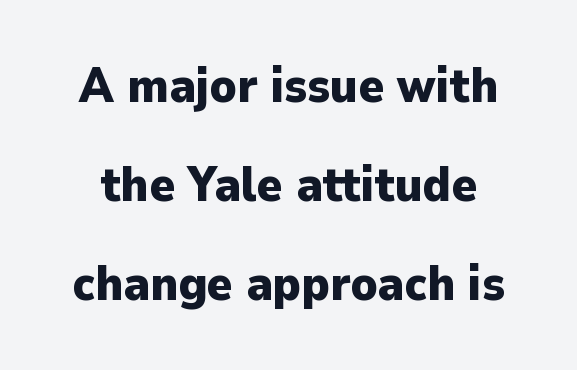
Q: Is the text bold? A: Yes.
Q: Is the text italic (slanted)? A: No, it is upright.
Q: Is the typeface a serif or a sans-serif typeface? A: Sans-serif.
Q: Is the text underlined? A: No.
Q: Is the spacing between letters normal or unusually wide? A: Normal.
Q: Is the spacing between lines tight, normal or loose? A: Loose.
Q: Width (condensed, normal, or wide)? A: Normal.
Q: Stroke contrast? A: Low.
Q: x-height? A: Medium.
Q: Monospaced? A: No.
